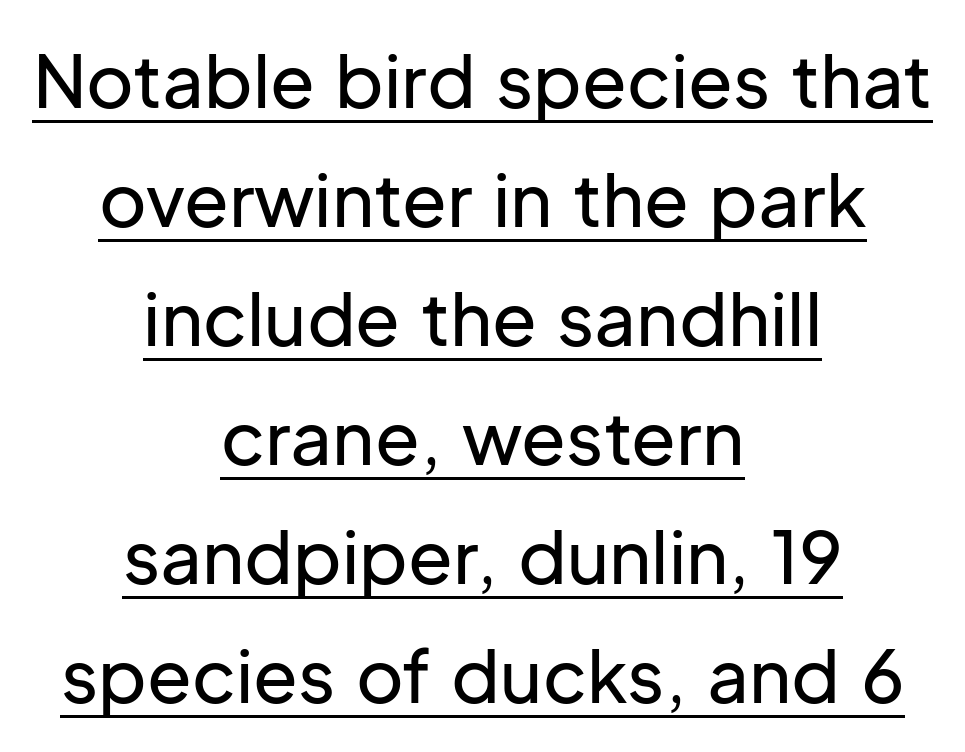
A student would call this center alignment; a typographer would say set centered. What's the leading like? Ordinary, nothing unusual. Does a line run under the words? Yes, clearly. When letters stand straight like this, we call the style roman or upright. The passage shown is typed in a proportional face where columns would drift. The letterforms sit shoulder to shoulder at normal distance.
